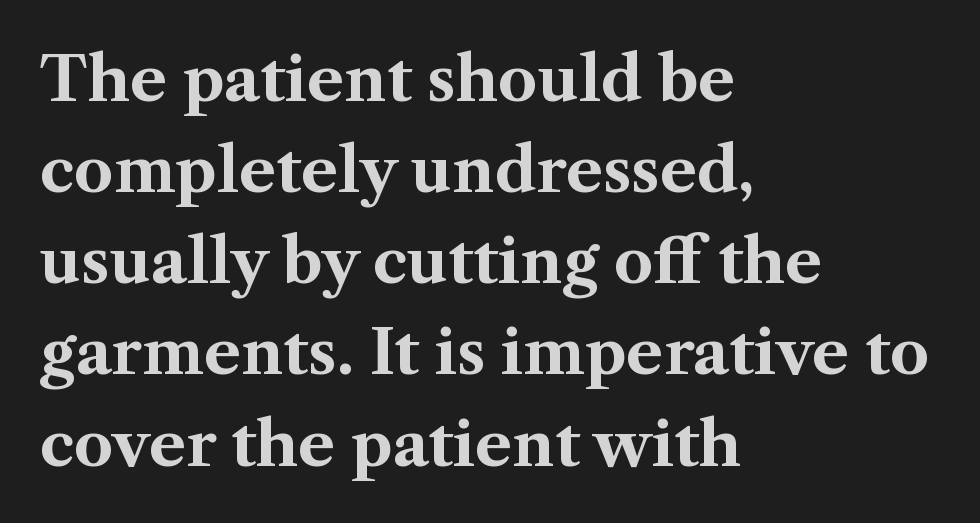
{"serif": "yes", "italic": "no", "bold": "yes", "weight": "bold", "width": "normal", "stroke_contrast": "medium", "x_height": "medium", "monospaced": "no", "underline": "no", "align": "left", "line_spacing": "normal", "line_spacing_ratio": 1.47, "letter_spacing": "normal", "letter_spacing_em": 0.0, "glyph_px": 62}
